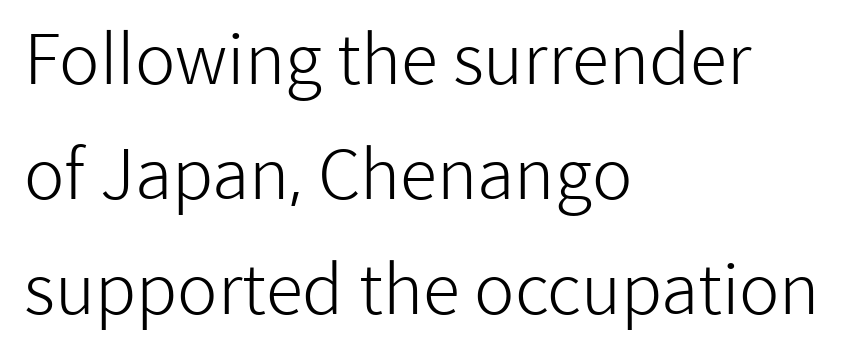
{"serif": "no", "italic": "no", "bold": "no", "weight": "light", "width": "normal", "stroke_contrast": "low", "x_height": "medium", "monospaced": "no", "underline": "no", "align": "left", "line_spacing": "normal", "line_spacing_ratio": 1.69, "letter_spacing": "normal", "letter_spacing_em": 0.0, "glyph_px": 68}
